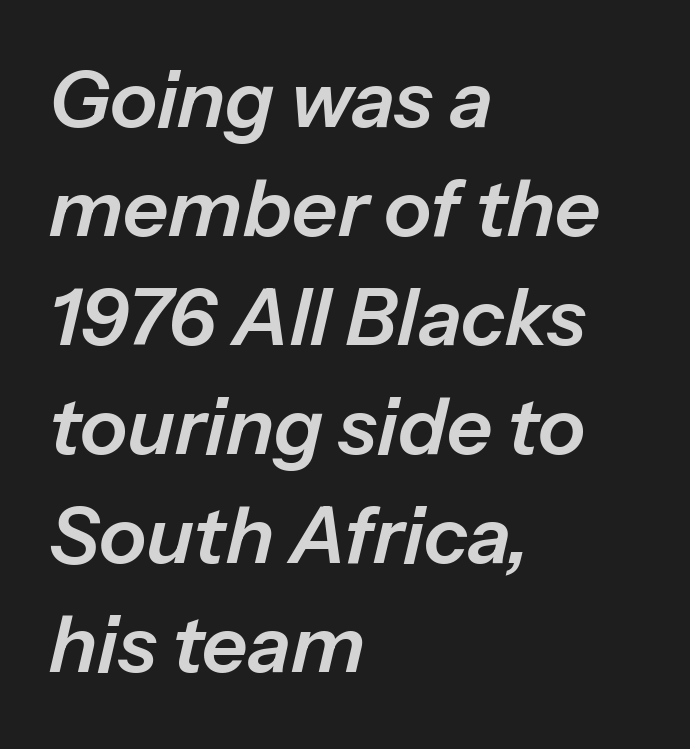
{"italic": "yes", "lean": "right", "slant_degrees": 13, "width": "normal", "stroke_contrast": "low", "x_height": "medium", "monospaced": "no", "underline": "no", "align": "left", "line_spacing": "normal", "line_spacing_ratio": 1.38, "letter_spacing": "normal", "letter_spacing_em": 0.0, "glyph_px": 79}
